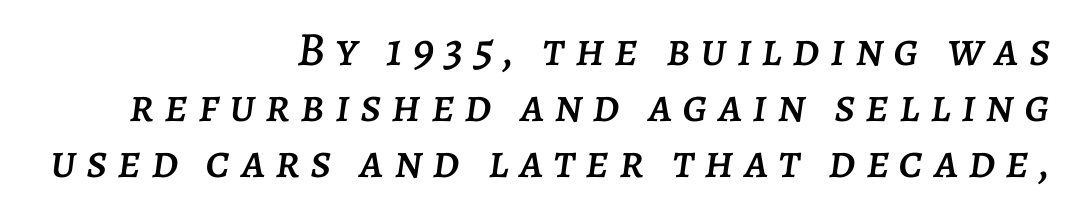
Q: Is the text italic (slanted)? A: Yes, it leans right by about 7 degrees.
Q: Is the text underlined? A: No.
Q: How is the paragraph aligned? A: Right-aligned.
Q: Is the spacing between letters normal or unusually wide? A: Unusually wide.
Q: Width (condensed, normal, or wide)? A: Normal.
Q: Stroke contrast? A: Low.
Q: x-height? A: Large.
Q: Monospaced? A: No.
